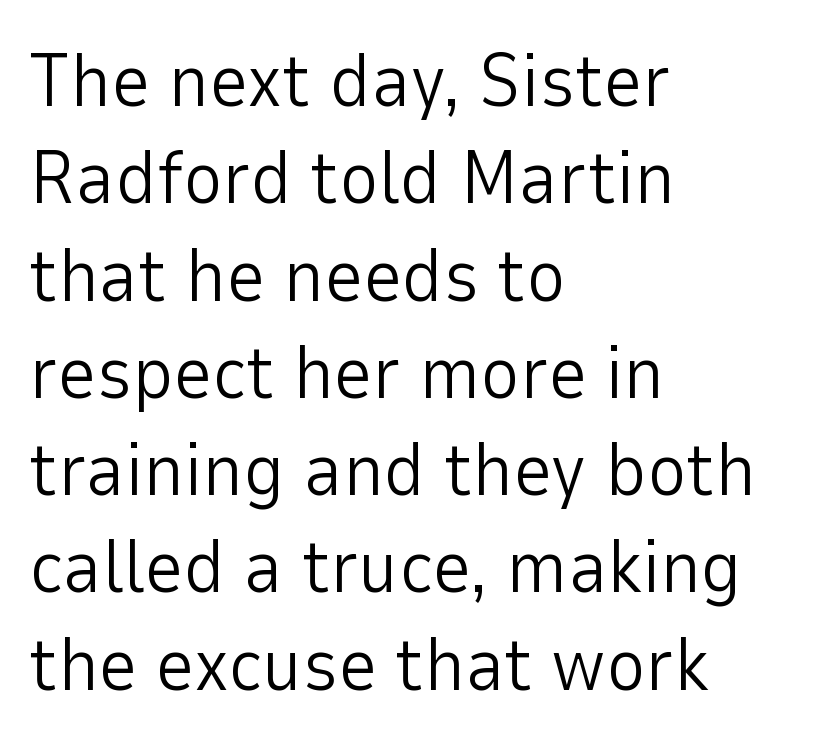
The image shows 76 px light sans-serif type, upright; set left-aligned, normal line spacing (1.28x), normal letter spacing, not underlined; low stroke contrast and a medium x-height.
